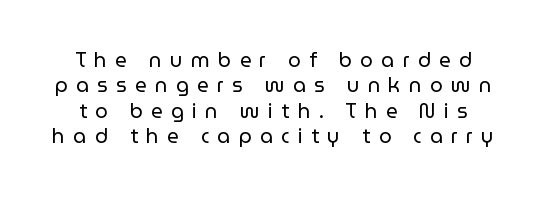
{"italic": "no", "bold": "no", "underline": "no", "line_spacing": "normal", "line_spacing_ratio": 1.27, "letter_spacing": "wide", "letter_spacing_em": 0.42, "glyph_px": 20}
